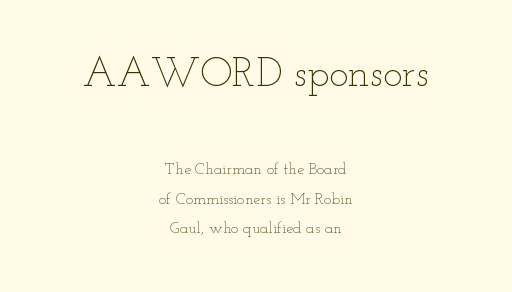
Q: Is the text bold? A: No.
Q: Is the text italic (slanted)? A: No, it is upright.
Q: Is the text underlined? A: No.
Q: How is the paragraph aligned? A: Centered.
Q: Is the spacing between letters normal or unusually wide? A: Normal.
Q: Which block of text is set in a larger size, the first (top) or the second (bottom)? A: The first (top) one.
Q: Width (condensed, normal, or wide)? A: Wide.
Q: Stroke contrast? A: Low.
Q: x-height? A: Small.
Q: Monospaced? A: No.
